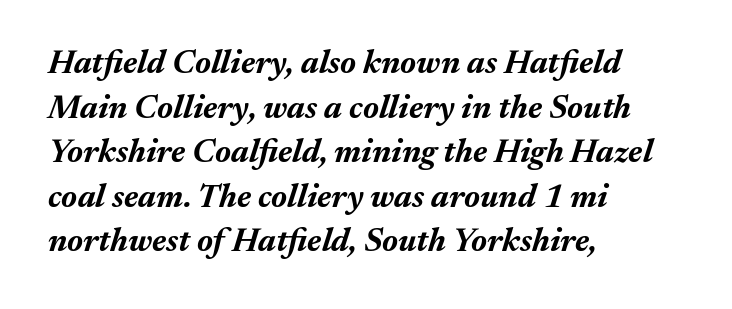
{"italic": "yes", "lean": "right", "slant_degrees": 17, "bold": "yes", "weight": "bold", "width": "normal", "stroke_contrast": "medium", "x_height": "medium", "monospaced": "no", "underline": "no", "align": "left", "line_spacing": "normal", "line_spacing_ratio": 1.35, "letter_spacing": "normal", "letter_spacing_em": 0.0, "glyph_px": 33}
